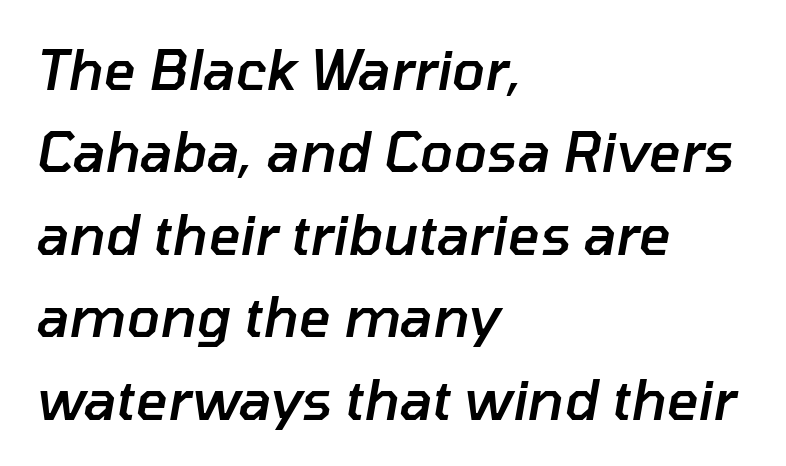
Q: Is the text bold? A: Semi-bold.
Q: Is the text italic (slanted)? A: Yes, it leans right by about 10 degrees.
Q: Is the text underlined? A: No.
Q: How is the paragraph aligned? A: Left-aligned.
Q: Is the spacing between letters normal or unusually wide? A: Normal.
Q: Is the spacing between lines tight, normal or loose? A: Normal.
Q: Width (condensed, normal, or wide)? A: Normal.
Q: Stroke contrast? A: Low.
Q: x-height? A: Medium.
Q: Monospaced? A: No.
